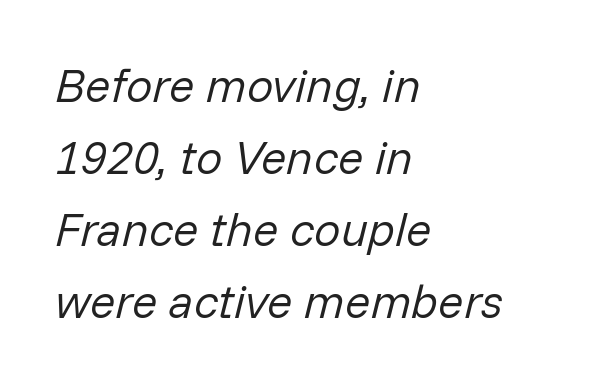
Designer's note — italics engaged. Unmarked baselines from the first word to the last. Which margin do the lines hug? The left one — the right edge is uneven. Between one letter and the next there's only the usual sliver of space. Varying glyph widths throughout — classic text-font behaviour. Evenly set lines give the paragraph a standard silhouette.
